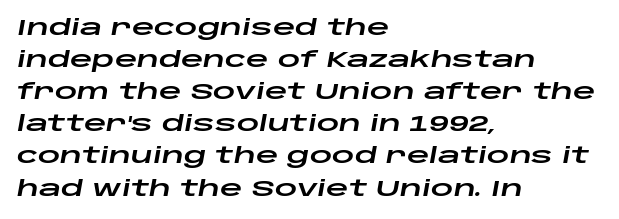
The image shows 22 px text type, italic (leaning right); set left-aligned, normal line spacing (1.46x), normal letter spacing, not underlined.
